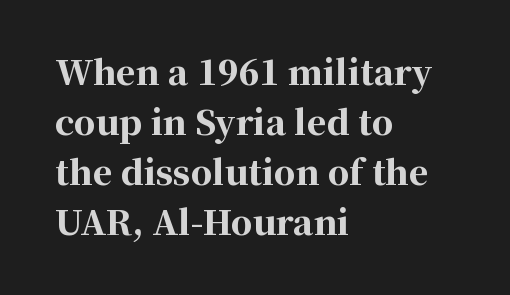
The image shows 34 px bold serif type, upright; set left-aligned, normal line spacing (1.47x), normal letter spacing, not underlined; high stroke contrast and a medium x-height.
